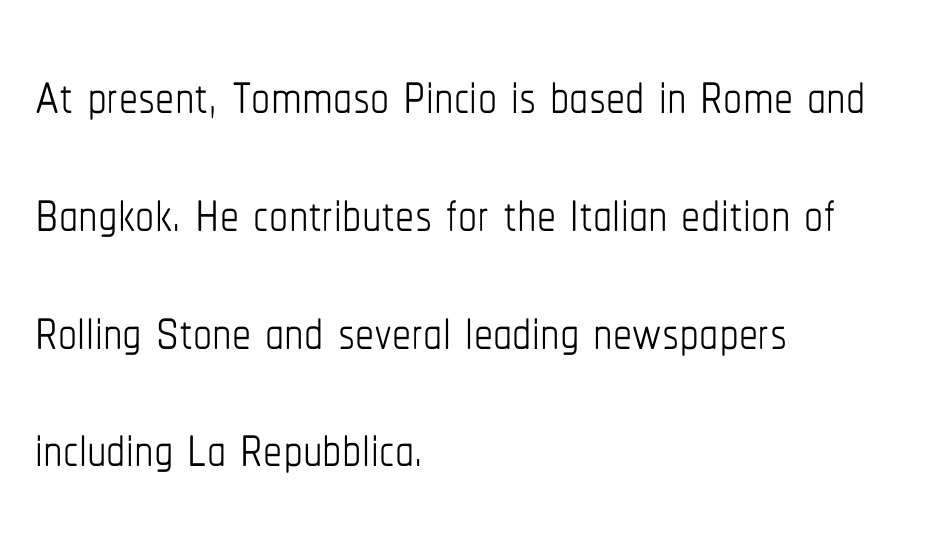
The image shows 76 px thin, condensed type, upright; set left-aligned, normal line spacing (1.55x), normal letter spacing, not underlined; low stroke contrast and a medium x-height.
